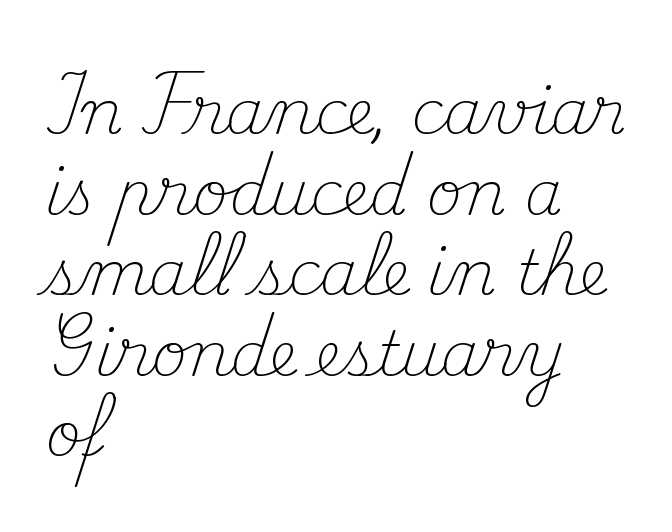
The image shows 61 px light serif type; set left-aligned, normal line spacing (1.32x), normal letter spacing, not underlined; medium stroke contrast and a small x-height.
